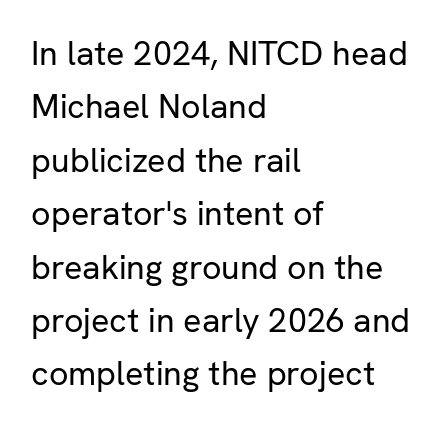
The font's upright variant was chosen for this text. Heft: none added — not bold. The characters display no serif detailing; their extremities are plain. Clear beneath every line of the passage. Here the designer chose a conventional face with non-uniform glyph widths.
